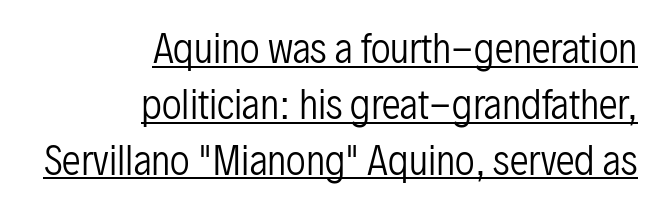
The image shows 38 px regular-weight, condensed sans-serif type, upright; set right-aligned, normal line spacing (1.47x), normal letter spacing, underlined; low stroke contrast and a medium x-height.
